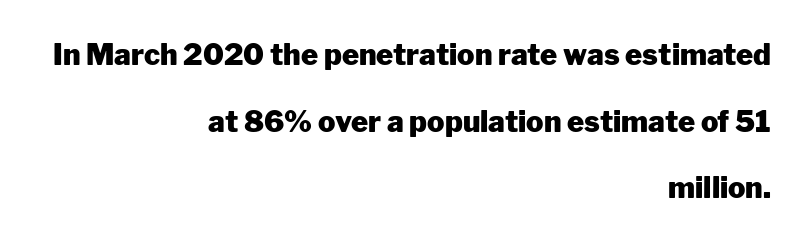
Q: Is the text bold? A: Yes.
Q: Is the text italic (slanted)? A: No, it is upright.
Q: Is the typeface a serif or a sans-serif typeface? A: Sans-serif.
Q: Is the text underlined? A: No.
Q: How is the paragraph aligned? A: Right-aligned.
Q: Is the spacing between letters normal or unusually wide? A: Normal.
Q: Is the spacing between lines tight, normal or loose? A: Loose.
Q: Width (condensed, normal, or wide)? A: Normal.
Q: Stroke contrast? A: Low.
Q: x-height? A: Medium.
Q: Monospaced? A: No.
